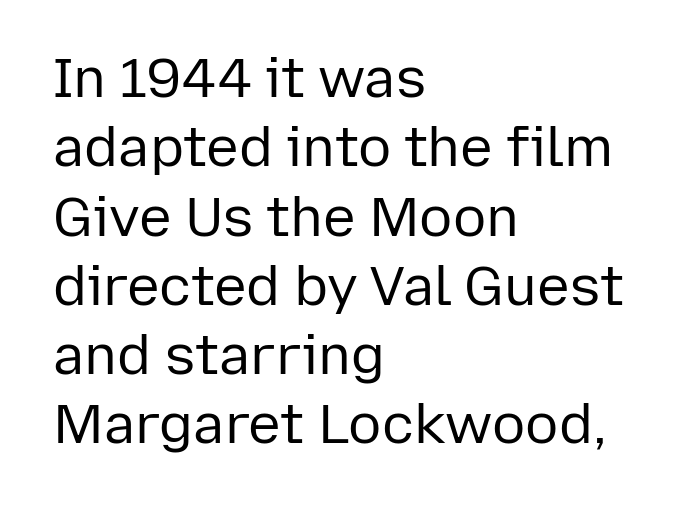
The image shows 55 px regular-weight sans-serif type, upright; set left-aligned, normal line spacing (1.26x), normal letter spacing, not underlined; low stroke contrast and a medium x-height.
